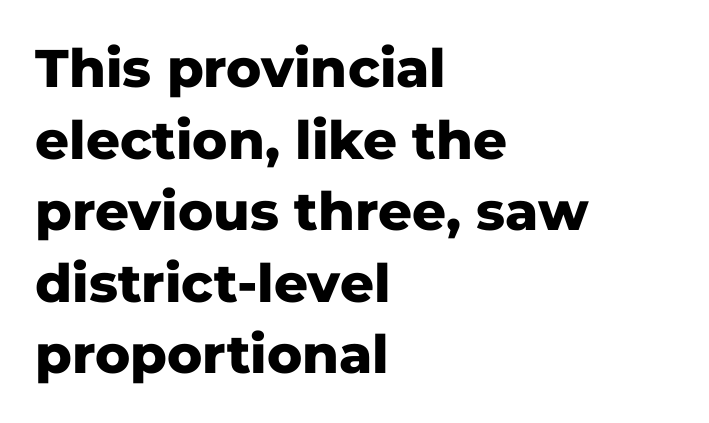
The image shows 53 px heavy sans-serif type, upright; set left-aligned, normal line spacing (1.35x), normal letter spacing, not underlined; low stroke contrast and a medium x-height.
